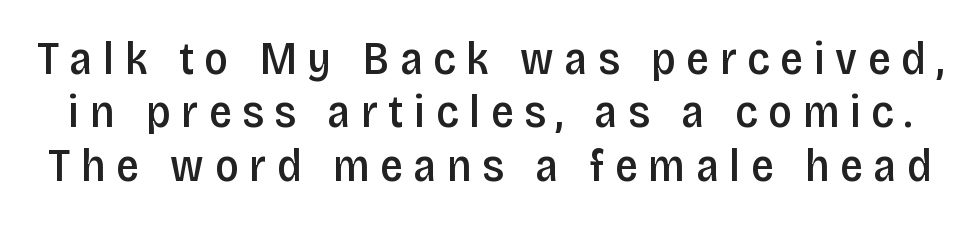
Notice the strokes are somewhat thickened but not fully heavy: this is a semibold. This is the regular roman posture of the typeface. How are the letters spaced? Widely, with obvious added tracking. The glyphs are unaccompanied by any horizontal stroke below them.
